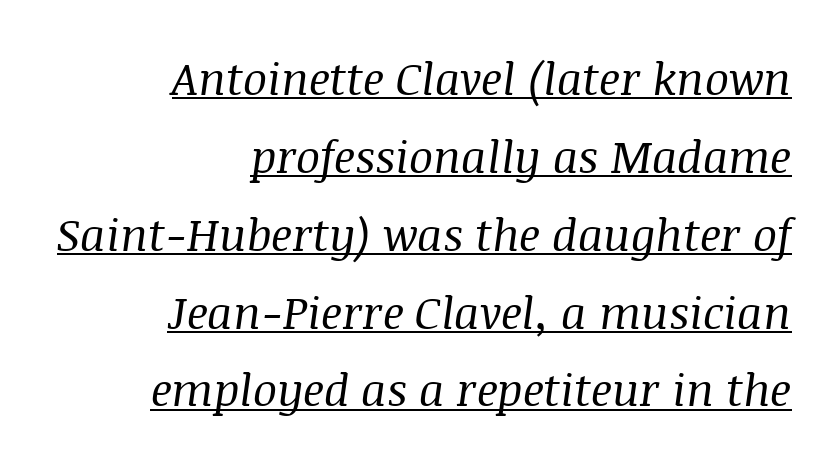
Q: Is the text bold? A: No.
Q: Is the text italic (slanted)? A: Yes, it leans right by about 8 degrees.
Q: Is the typeface a serif or a sans-serif typeface? A: Serif.
Q: Is the text underlined? A: Yes.
Q: How is the paragraph aligned? A: Right-aligned.
Q: Is the spacing between letters normal or unusually wide? A: Normal.
Q: Width (condensed, normal, or wide)? A: Normal.
Q: Stroke contrast? A: Medium.
Q: x-height? A: Large.
Q: Monospaced? A: No.
